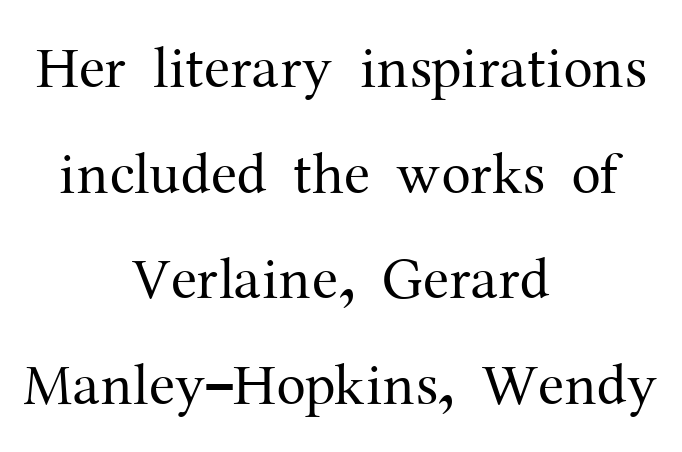
{"serif": "yes", "italic": "no", "bold": "no", "weight": "regular", "width": "normal", "stroke_contrast": "medium", "x_height": "medium", "monospaced": "no", "underline": "no", "align": "center", "line_spacing_ratio": 1.79, "letter_spacing": "normal", "letter_spacing_em": 0.0, "glyph_px": 59}
